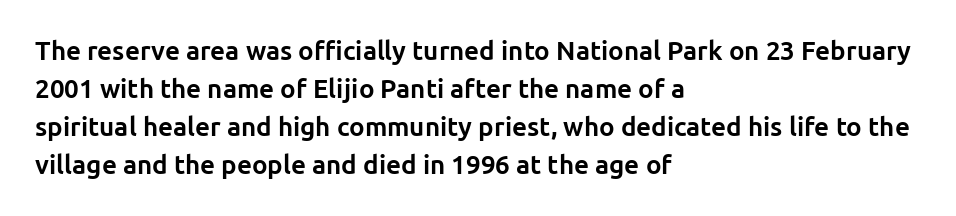
{"italic": "no", "bold": "yes", "underline": "no", "align": "left", "line_spacing": "normal", "line_spacing_ratio": 1.46, "letter_spacing": "normal", "letter_spacing_em": 0.0, "glyph_px": 26}
